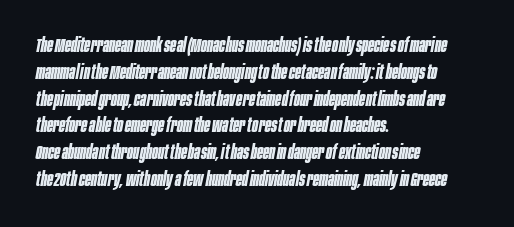
Q: Is the text bold? A: Yes.
Q: Is the text italic (slanted)? A: Yes, it leans right by about 10 degrees.
Q: Is the text underlined? A: No.
Q: How is the paragraph aligned? A: Left-aligned.
Q: Is the spacing between letters normal or unusually wide? A: Normal.
Q: Is the spacing between lines tight, normal or loose? A: Normal.
